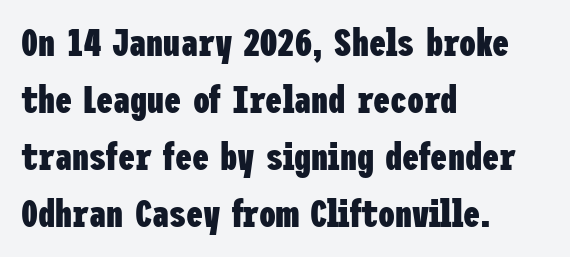
Q: Is the text bold? A: Yes.
Q: Is the text italic (slanted)? A: No, it is upright.
Q: Is the typeface a serif or a sans-serif typeface? A: Sans-serif.
Q: Is the text underlined? A: No.
Q: How is the paragraph aligned? A: Left-aligned.
Q: Is the spacing between letters normal or unusually wide? A: Normal.
Q: Is the spacing between lines tight, normal or loose? A: Normal.
Q: Width (condensed, normal, or wide)? A: Condensed.
Q: Stroke contrast? A: Low.
Q: x-height? A: Medium.
